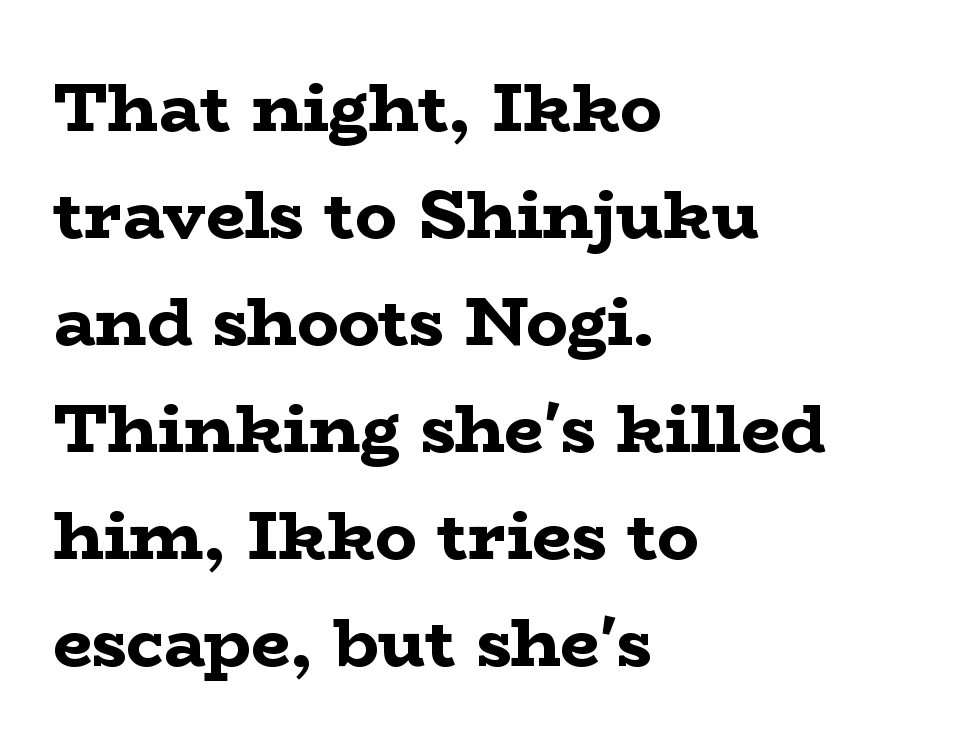
Q: Is the text bold? A: Yes.
Q: Is the text italic (slanted)? A: No, it is upright.
Q: Is the typeface a serif or a sans-serif typeface? A: Serif.
Q: Is the text underlined? A: No.
Q: How is the paragraph aligned? A: Left-aligned.
Q: Is the spacing between letters normal or unusually wide? A: Normal.
Q: Is the spacing between lines tight, normal or loose? A: Normal.
Q: Width (condensed, normal, or wide)? A: Wide.
Q: Stroke contrast? A: Low.
Q: x-height? A: Medium.
Q: Monospaced? A: No.
